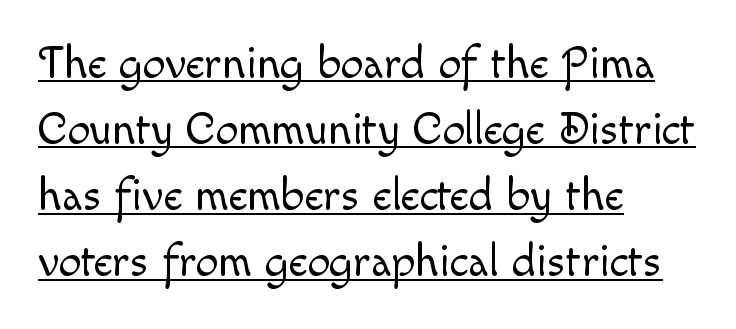
{"italic": "no", "bold": "no", "weight": "light", "width": "normal", "x_height": "small", "monospaced": "no", "underline": "yes", "align": "left", "line_spacing": "normal", "line_spacing_ratio": 1.47, "letter_spacing": "normal", "letter_spacing_em": 0.0, "glyph_px": 45}
